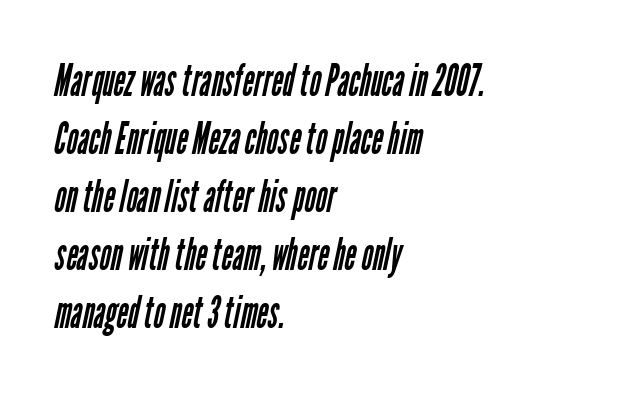
Q: Is the text bold? A: No.
Q: Is the typeface a serif or a sans-serif typeface? A: Sans-serif.
Q: Is the text underlined? A: No.
Q: How is the paragraph aligned? A: Left-aligned.
Q: Is the spacing between letters normal or unusually wide? A: Normal.
Q: Is the spacing between lines tight, normal or loose? A: Normal.
Q: Width (condensed, normal, or wide)? A: Condensed.
Q: Stroke contrast? A: Low.
Q: x-height? A: Medium.
Q: Monospaced? A: No.
